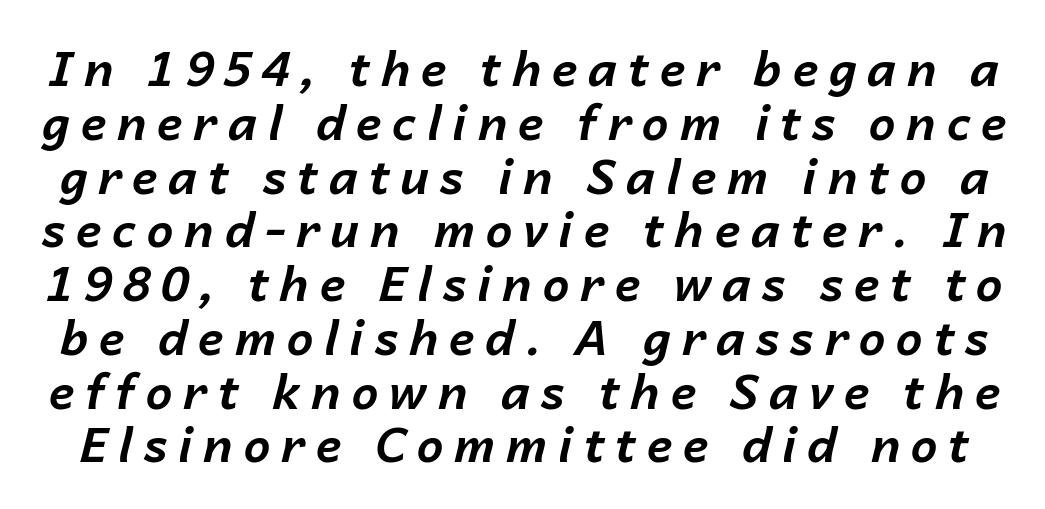
Q: Is the text bold? A: Yes.
Q: Is the text italic (slanted)? A: Yes, it leans right by about 14 degrees.
Q: Is the text underlined? A: No.
Q: Is the spacing between letters normal or unusually wide? A: Unusually wide.
Q: Is the spacing between lines tight, normal or loose? A: Tight.
Q: Width (condensed, normal, or wide)? A: Normal.
Q: Stroke contrast? A: Low.
Q: x-height? A: Medium.
Q: Monospaced? A: No.
